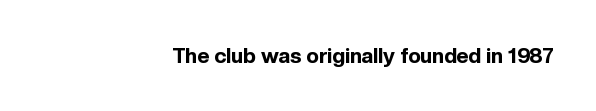
Q: Is the text bold? A: Yes.
Q: Is the text italic (slanted)? A: No, it is upright.
Q: Is the text underlined? A: No.
Q: How is the paragraph aligned? A: Right-aligned.
Q: Is the spacing between letters normal or unusually wide? A: Normal.
